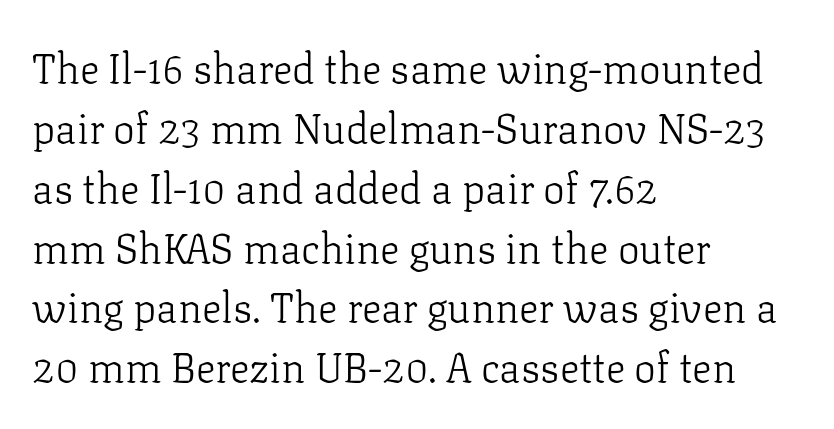
The image shows 41 px light serif type, upright; set left-aligned, normal line spacing (1.46x), normal letter spacing, not underlined; low stroke contrast and a medium x-height.
